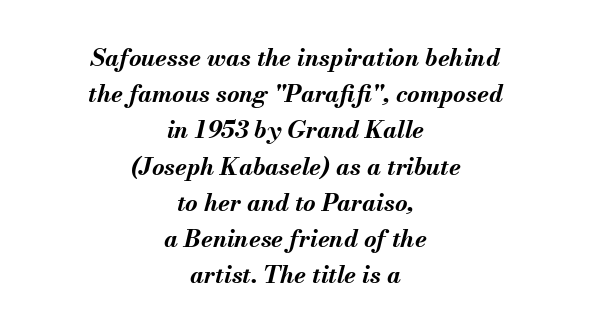
The image shows 24 px bold type, italic (leaning right); set centered, normal line spacing (1.51x), normal letter spacing, not underlined.
